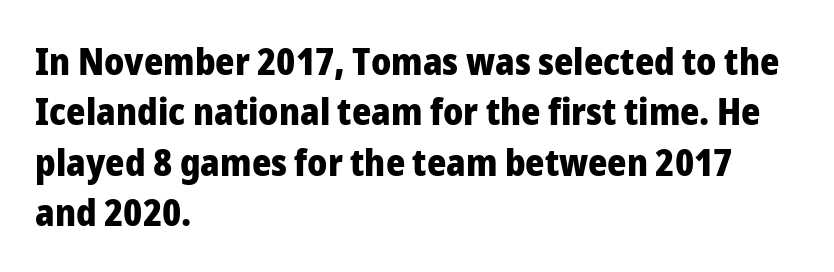
Look at the bottom of the vertical strokes: they stop flat, with no serifs. The lettering holds an erect, upright posture throughout. Rule under the text: the space is simply empty. The letterforms sit shoulder to shoulder at normal distance. You could not count columns in this text — the font is proportionally spaced.
